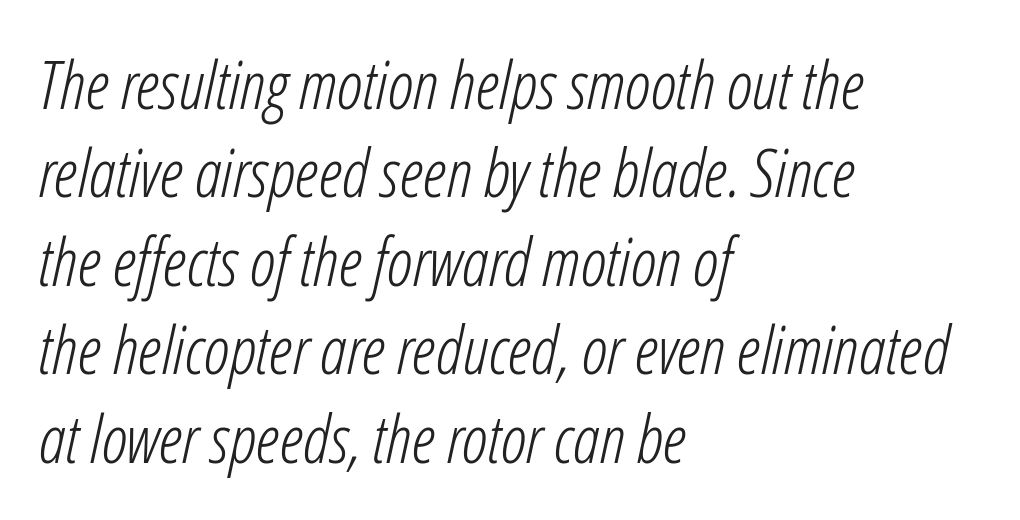
{"italic": "yes", "lean": "right", "slant_degrees": 12, "bold": "no", "weight": "light", "width": "condensed", "stroke_contrast": "low", "x_height": "medium", "monospaced": "no", "underline": "no", "align": "left", "line_spacing": "normal", "line_spacing_ratio": 1.32, "letter_spacing": "normal", "letter_spacing_em": 0.0, "glyph_px": 67}
